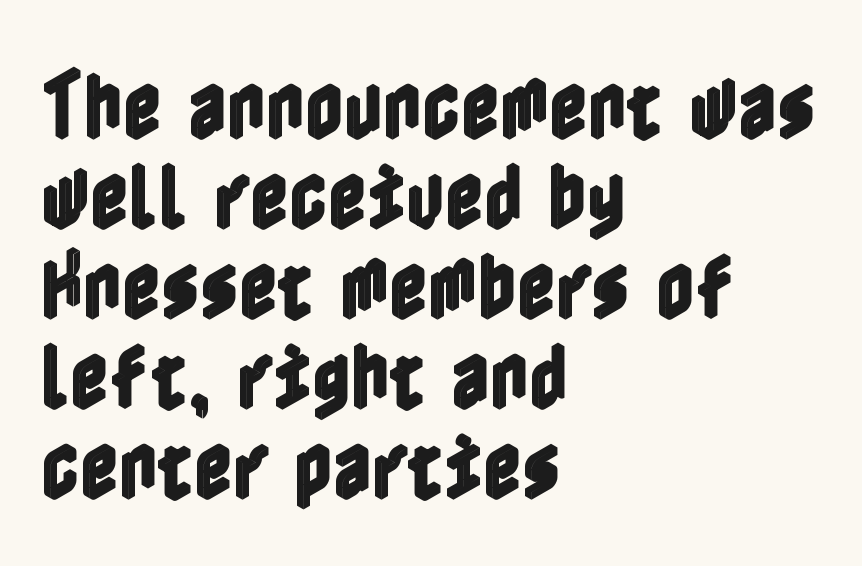
Q: Is the text italic (slanted)? A: No, it is upright.
Q: Is the text underlined? A: No.
Q: How is the paragraph aligned? A: Left-aligned.
Q: Is the spacing between letters normal or unusually wide? A: Normal.
Q: Width (condensed, normal, or wide)? A: Condensed.
Q: x-height? A: Medium.
